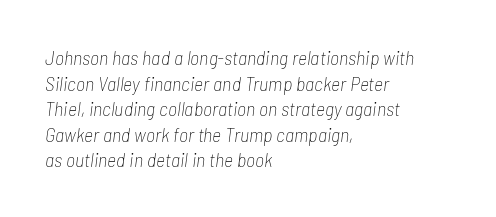
{"italic": "yes", "lean": "right", "slant_degrees": 7, "bold": "no", "underline": "no", "align": "left", "line_spacing": "normal", "line_spacing_ratio": 1.28, "letter_spacing": "normal", "letter_spacing_em": 0.0, "glyph_px": 20}
